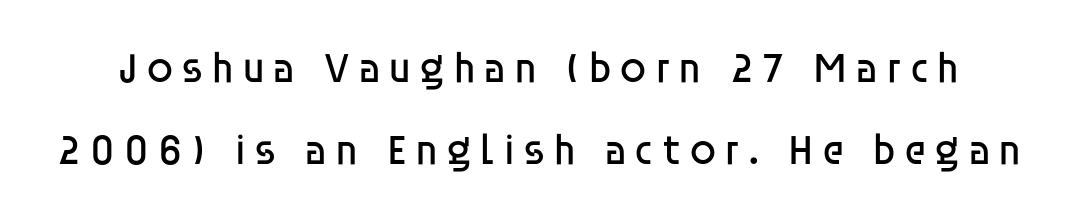
Reading down the column, the eye jumps a long way to each next line. The passage shown is typeset with a sans-serif family. The font is comparable to plain body text, perhaps lighter. The type sits square on the baseline with zero lean. Glance below the letters and you will spot only blank space. This sample has the flowing, uneven cadence of proportional lettering.
